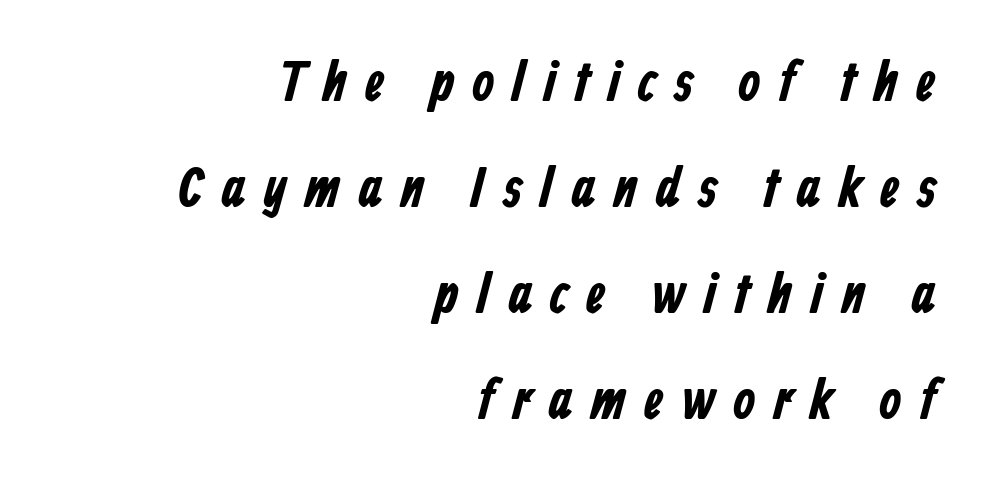
The image shows 57 px condensed sans-serif type; set right-aligned, line spacing 1.86x, unusually wide letter spacing (+0.3 em), not underlined; low stroke contrast and a medium x-height.
